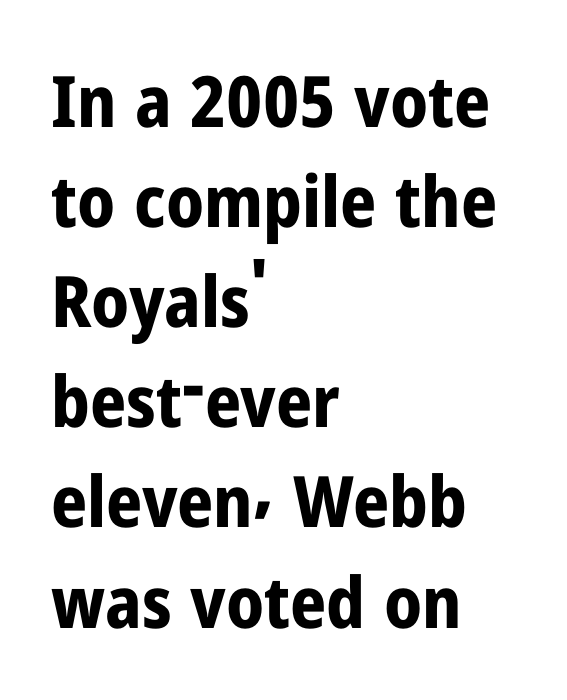
Q: Is the text bold? A: Yes.
Q: Is the text italic (slanted)? A: No, it is upright.
Q: Is the typeface a serif or a sans-serif typeface? A: Sans-serif.
Q: Is the text underlined? A: No.
Q: How is the paragraph aligned? A: Left-aligned.
Q: Is the spacing between letters normal or unusually wide? A: Normal.
Q: Is the spacing between lines tight, normal or loose? A: Normal.
Q: Width (condensed, normal, or wide)? A: Condensed.
Q: Stroke contrast? A: Low.
Q: x-height? A: Medium.
Q: Monospaced? A: No.
